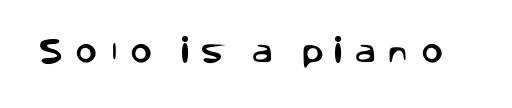
The image shows 27 px text type, upright; set unusually wide letter spacing (+0.43 em), not underlined.
